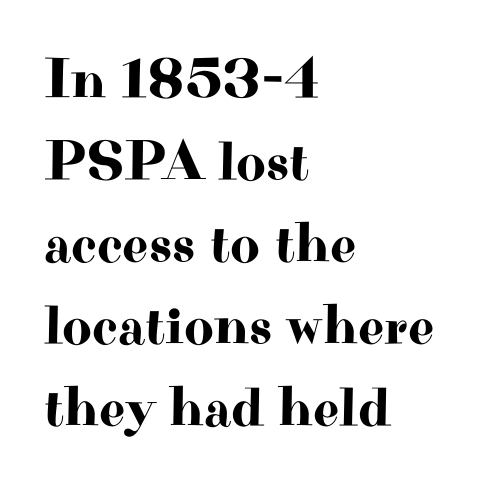
Q: Is the text italic (slanted)? A: No, it is upright.
Q: Is the typeface a serif or a sans-serif typeface? A: Serif.
Q: Is the text underlined? A: No.
Q: How is the paragraph aligned? A: Left-aligned.
Q: Is the spacing between letters normal or unusually wide? A: Normal.
Q: Is the spacing between lines tight, normal or loose? A: Normal.
Q: Width (condensed, normal, or wide)? A: Wide.
Q: Stroke contrast? A: High.
Q: x-height? A: Small.
Q: Monospaced? A: No.
